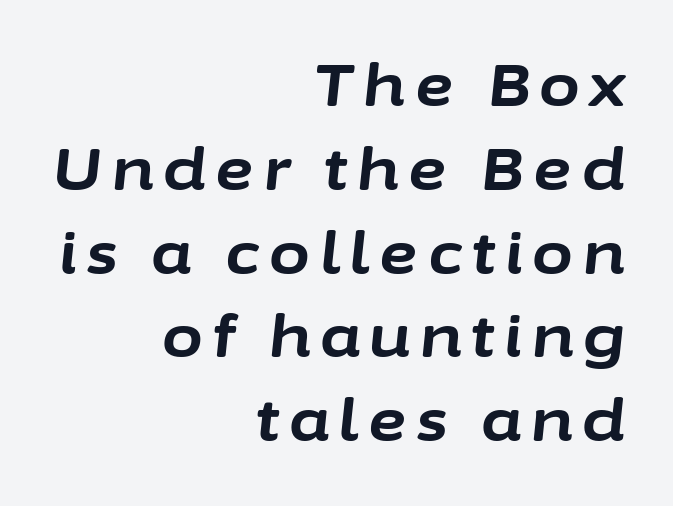
Q: Is the text bold? A: Yes.
Q: Is the text italic (slanted)? A: Yes, it leans right by about 6 degrees.
Q: Is the text underlined? A: No.
Q: How is the paragraph aligned? A: Right-aligned.
Q: Is the spacing between lines tight, normal or loose? A: Normal.
Q: Width (condensed, normal, or wide)? A: Normal.
Q: Stroke contrast? A: Low.
Q: x-height? A: Medium.
Q: Monospaced? A: No.
